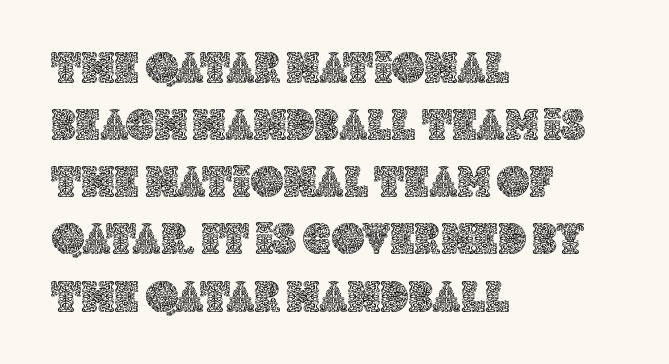
Q: Is the text italic (slanted)? A: No, it is upright.
Q: Is the text underlined? A: No.
Q: How is the paragraph aligned? A: Left-aligned.
Q: Is the spacing between letters normal or unusually wide? A: Normal.
Q: Is the spacing between lines tight, normal or loose? A: Normal.
Q: Width (condensed, normal, or wide)? A: Normal.
Q: x-height? A: Large.
Q: Monospaced? A: No.
